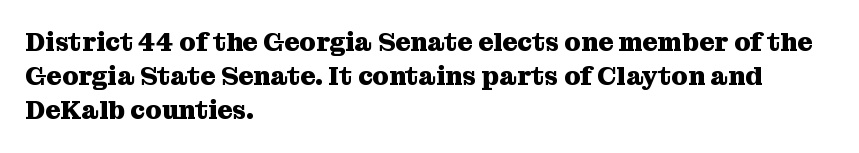
{"italic": "no", "bold": "yes", "underline": "no", "align": "left", "line_spacing": "normal", "line_spacing_ratio": 1.31, "letter_spacing": "normal", "letter_spacing_em": 0.0, "glyph_px": 26}
